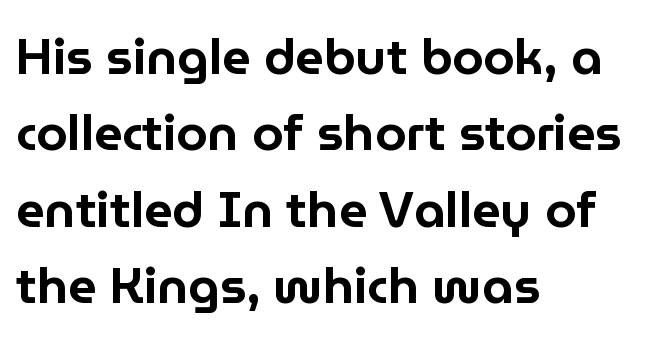
{"serif": "no", "italic": "no", "width": "normal", "stroke_contrast": "low", "x_height": "medium", "monospaced": "no", "underline": "no", "align": "left", "line_spacing": "normal", "line_spacing_ratio": 1.53, "letter_spacing": "normal", "letter_spacing_em": 0.0, "glyph_px": 50}
